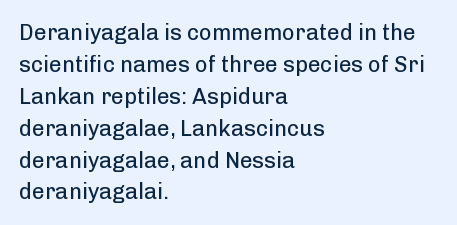
{"italic": "no", "bold": "no", "underline": "no", "align": "left", "line_spacing": "normal", "line_spacing_ratio": 1.45, "letter_spacing": "normal", "letter_spacing_em": 0.0, "glyph_px": 22}
